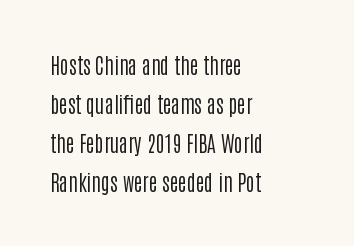
The image shows 21 px text type, upright; set left-aligned, line spacing 1.86x, normal letter spacing, not underlined.
